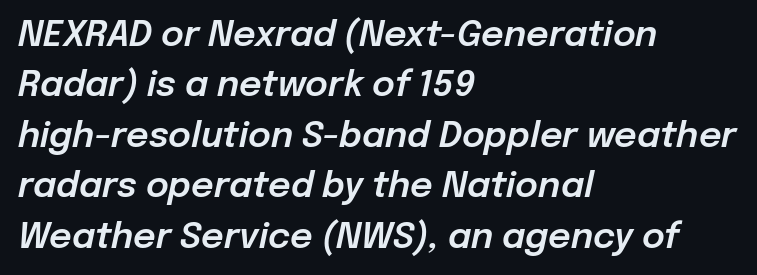
The image shows 35 px text type, italic (leaning right); set left-aligned, normal line spacing (1.44x), normal letter spacing, not underlined; low stroke contrast and a medium x-height.
